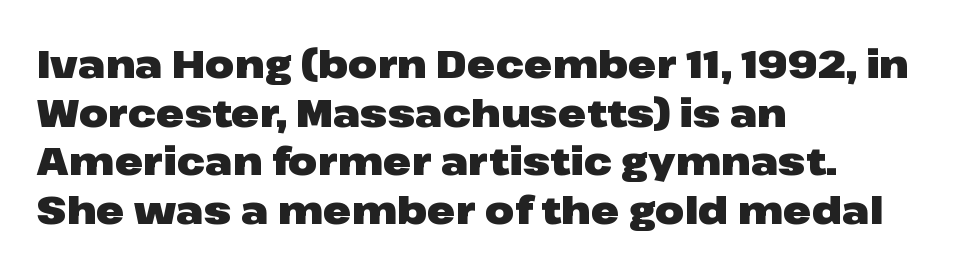
Q: Is the text bold? A: Yes.
Q: Is the text italic (slanted)? A: No, it is upright.
Q: Is the typeface a serif or a sans-serif typeface? A: Sans-serif.
Q: Is the text underlined? A: No.
Q: How is the paragraph aligned? A: Left-aligned.
Q: Is the spacing between letters normal or unusually wide? A: Normal.
Q: Is the spacing between lines tight, normal or loose? A: Normal.
Q: Width (condensed, normal, or wide)? A: Wide.
Q: Stroke contrast? A: Low.
Q: x-height? A: Medium.
Q: Monospaced? A: No.
